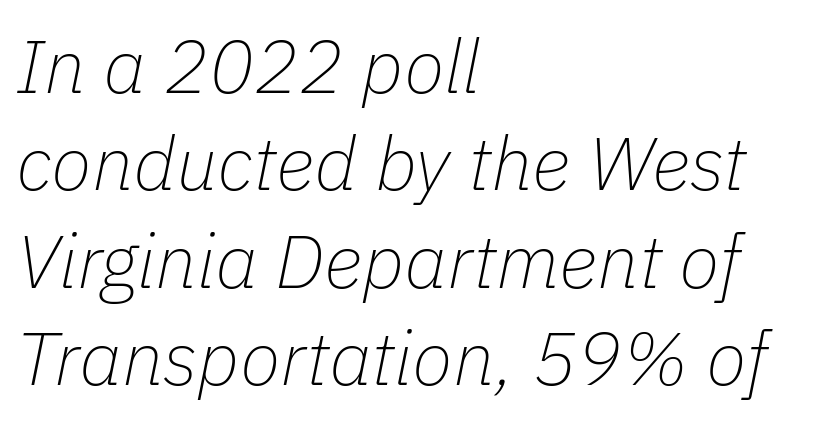
{"italic": "yes", "lean": "right", "slant_degrees": 11, "bold": "no", "weight": "thin", "width": "normal", "stroke_contrast": "low", "x_height": "medium", "monospaced": "no", "underline": "no", "align": "left", "line_spacing": "normal", "line_spacing_ratio": 1.3, "letter_spacing": "normal", "letter_spacing_em": 0.0, "glyph_px": 75}
